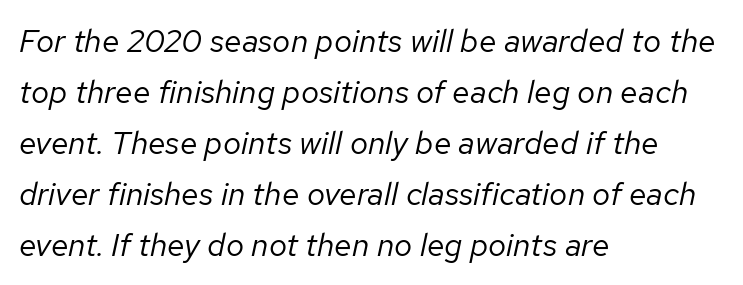
The image shows 32 px regular-weight type, italic (leaning right); set left-aligned, normal line spacing (1.59x), normal letter spacing, not underlined; low stroke contrast and a medium x-height.
